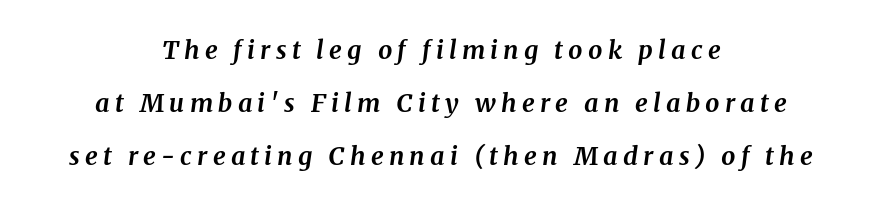
The image shows 25 px bold type, italic (leaning right); set centered, loose line spacing (2.12x), unusually wide letter spacing (+0.21 em), not underlined.
